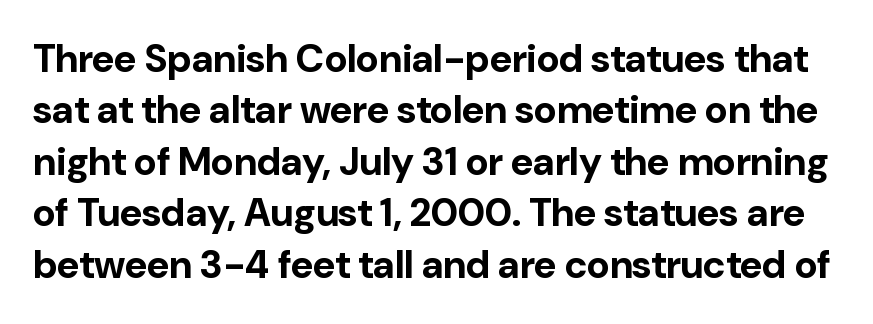
Q: Is the text bold? A: Yes.
Q: Is the text italic (slanted)? A: No, it is upright.
Q: Is the typeface a serif or a sans-serif typeface? A: Sans-serif.
Q: Is the text underlined? A: No.
Q: Is the spacing between letters normal or unusually wide? A: Normal.
Q: Is the spacing between lines tight, normal or loose? A: Normal.
Q: Width (condensed, normal, or wide)? A: Normal.
Q: Stroke contrast? A: Low.
Q: x-height? A: Medium.
Q: Monospaced? A: No.
